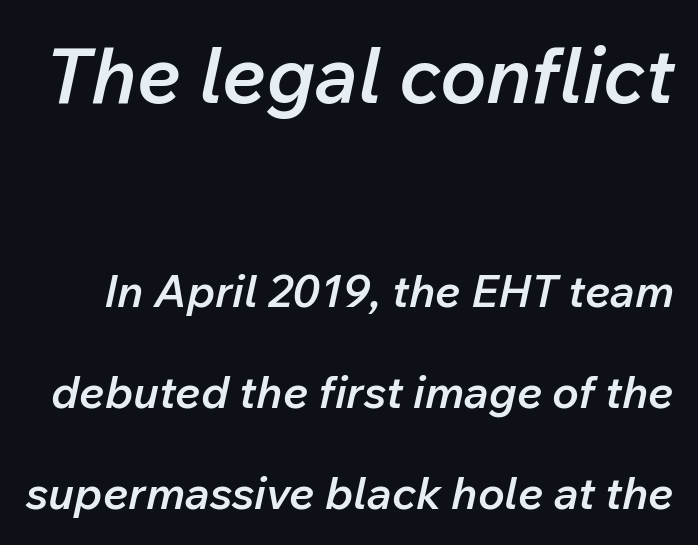
Q: Is the text bold? A: Semi-bold.
Q: Is the text italic (slanted)? A: Yes, it leans right by about 12 degrees.
Q: Is the text underlined? A: No.
Q: Is the spacing between letters normal or unusually wide? A: Normal.
Q: Is the spacing between lines tight, normal or loose? A: Loose.
Q: Which block of text is set in a larger size, the first (top) or the second (bottom)? A: The first (top) one.
Q: Width (condensed, normal, or wide)? A: Normal.
Q: Stroke contrast? A: Low.
Q: x-height? A: Medium.
Q: Monospaced? A: No.
